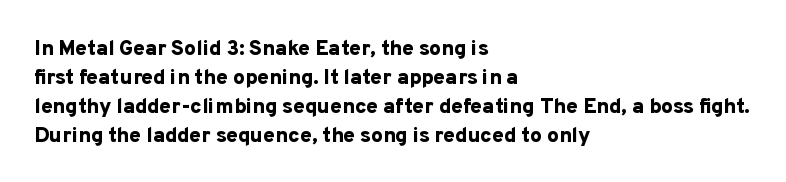
{"italic": "no", "bold": "yes", "underline": "no", "align": "left", "line_spacing": "normal", "line_spacing_ratio": 1.38, "letter_spacing": "normal", "letter_spacing_em": 0.0, "glyph_px": 21}
